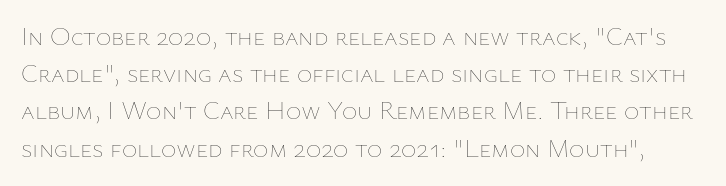
{"italic": "no", "bold": "no", "underline": "no", "line_spacing": "normal", "line_spacing_ratio": 1.43, "letter_spacing": "normal", "letter_spacing_em": 0.0, "glyph_px": 26}
